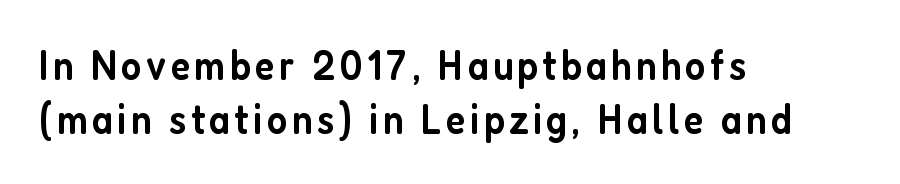
The letters stand upright; this is a roman face. In terms of weight, the rendering is demibold, just under bold. What kind of face is this? One without serifs — a sans. The rag falls on the right side of this text block. Check under the words: just untouched page.
